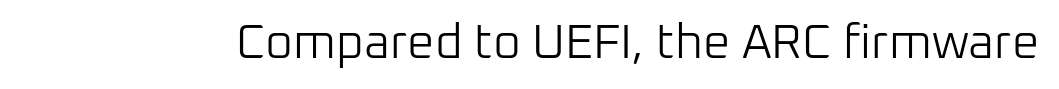
Q: Is the text bold? A: No.
Q: Is the text italic (slanted)? A: No, it is upright.
Q: Is the typeface a serif or a sans-serif typeface? A: Sans-serif.
Q: Is the text underlined? A: No.
Q: Is the spacing between letters normal or unusually wide? A: Normal.
Q: Width (condensed, normal, or wide)? A: Normal.
Q: Stroke contrast? A: Low.
Q: x-height? A: Medium.
Q: Monospaced? A: No.
